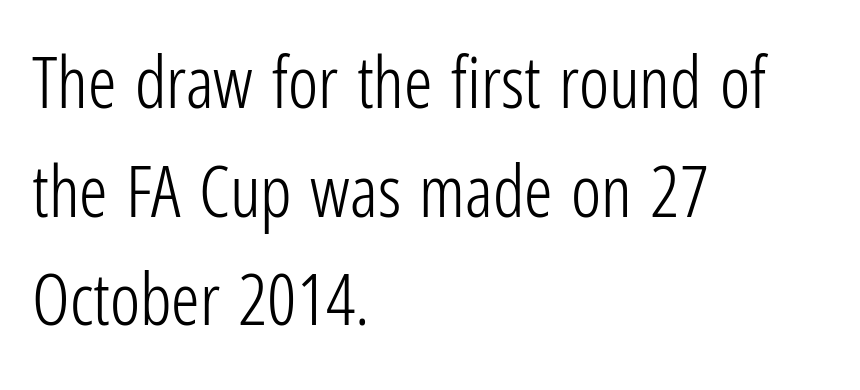
The image shows 71 px light, condensed sans-serif type, upright; set left-aligned, normal line spacing (1.53x), normal letter spacing, not underlined; low stroke contrast and a medium x-height.
